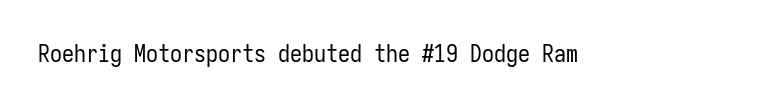
Only glyphs here, with clear space below each row. Notice how the stems are strictly vertical — no italics here. Between one letter and the next there's only the usual sliver of space. Is this a heavy cut? Hardly; it is regular or lighter.
